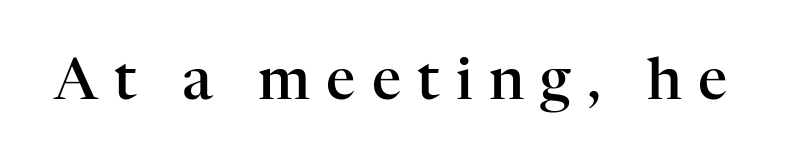
The image shows 58 px semibold serif type, upright; set unusually wide letter spacing (+0.28 em), not underlined; high stroke contrast and a medium x-height.
